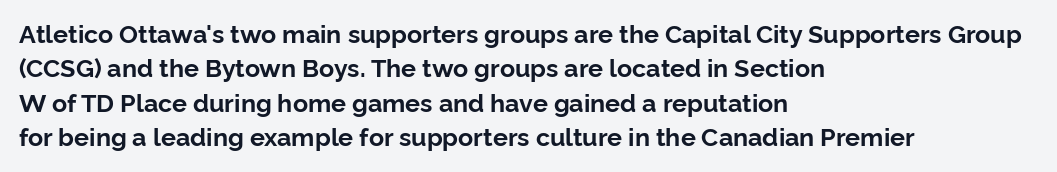
Q: Is the text bold? A: Yes.
Q: Is the text italic (slanted)? A: No, it is upright.
Q: Is the text underlined? A: No.
Q: How is the paragraph aligned? A: Left-aligned.
Q: Is the spacing between letters normal or unusually wide? A: Normal.
Q: Is the spacing between lines tight, normal or loose? A: Normal.
